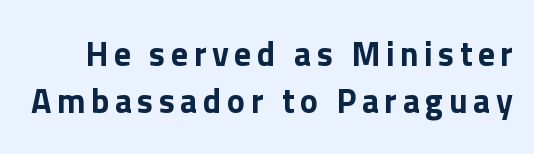
{"serif": "no", "italic": "no", "width": "normal", "stroke_contrast": "low", "x_height": "medium", "monospaced": "no", "underline": "no", "line_spacing": "normal", "line_spacing_ratio": 1.38, "glyph_px": 34}
